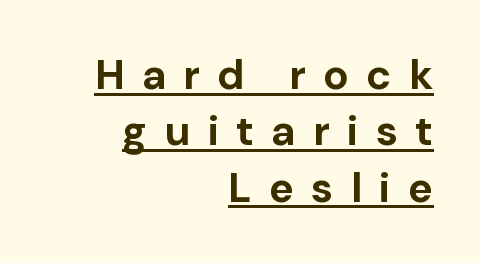
{"serif": "no", "italic": "no", "bold": "yes", "weight": "bold", "width": "normal", "stroke_contrast": "low", "x_height": "medium", "monospaced": "no", "underline": "yes", "align": "right", "line_spacing": "normal", "line_spacing_ratio": 1.34, "letter_spacing": "wide", "letter_spacing_em": 0.41, "glyph_px": 42}
